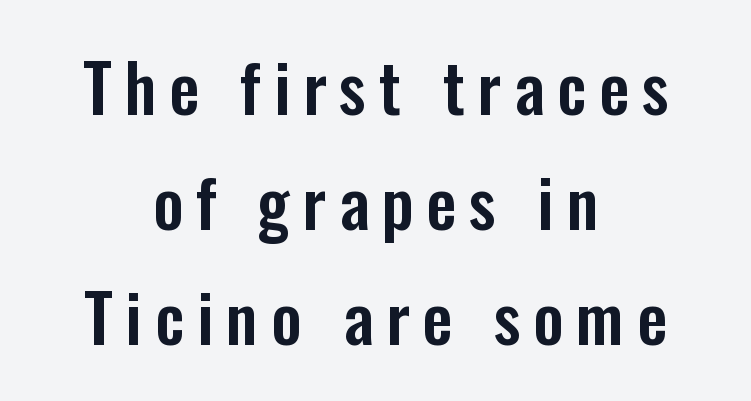
{"serif": "no", "italic": "no", "width": "condensed", "stroke_contrast": "low", "x_height": "medium", "monospaced": "no", "underline": "no", "align": "center", "line_spacing_ratio": 1.72, "glyph_px": 67}
